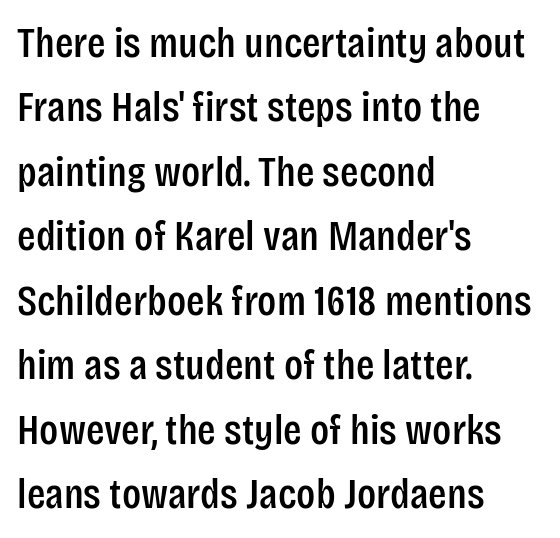
Is there much room between lines? A standard amount, neither cramped nor airy. Check where the strokes stop: nothing finishes them off — pure sans. The lines in this sample share a left origin and differ only in where they stop. Quick note: underline off. You could not count columns in this text — the font is proportionally spaced. Every stem runs plumb, perpendicular to the baseline.
